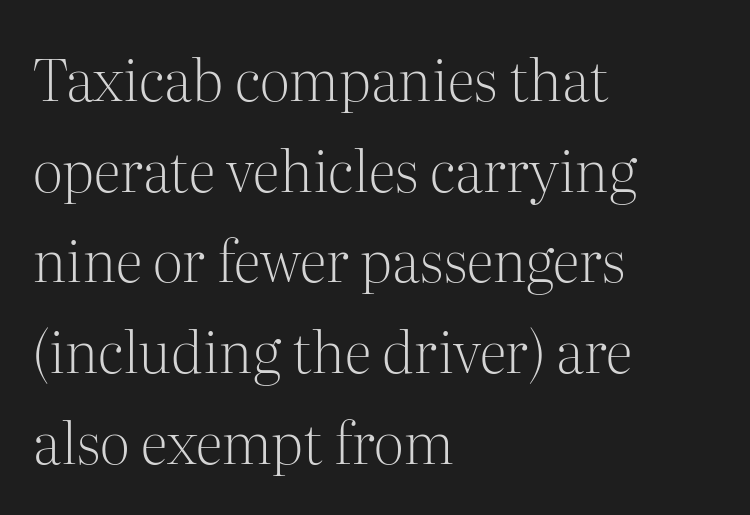
Nobody touched the tracking dial on this one. Spacing verdict: proportional, widths tailored to each character. The passage shown is not bold in any degree. Where is the straight margin? On the left. Descenders hang freely into open space. The characters display serif detailing at their extremities.
